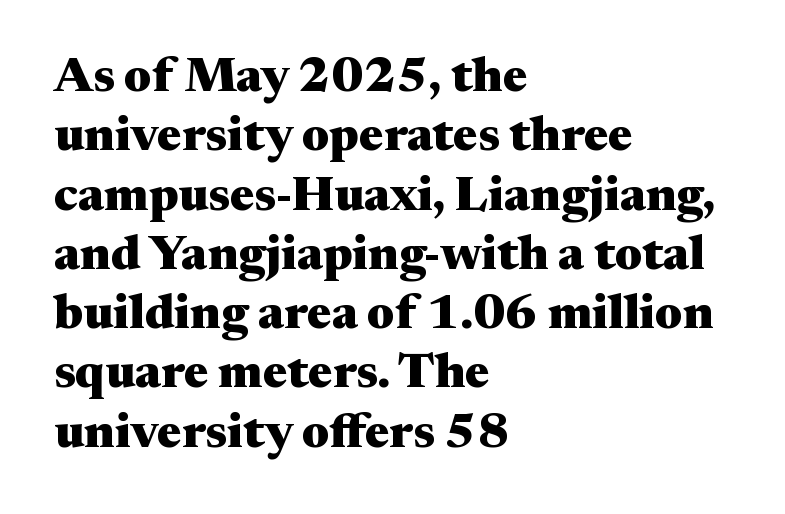
The image shows 49 px heavy, wide serif type, upright; set left-aligned, line spacing 1.21x, normal letter spacing, not underlined; medium stroke contrast and a medium x-height.
